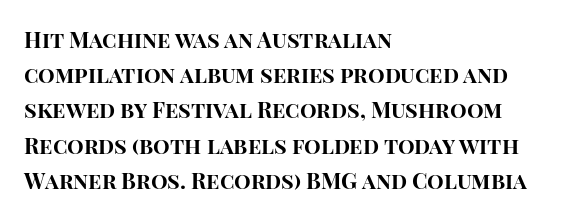
The image shows 22 px bold type, upright; set left-aligned, normal line spacing (1.6x), normal letter spacing, not underlined.
